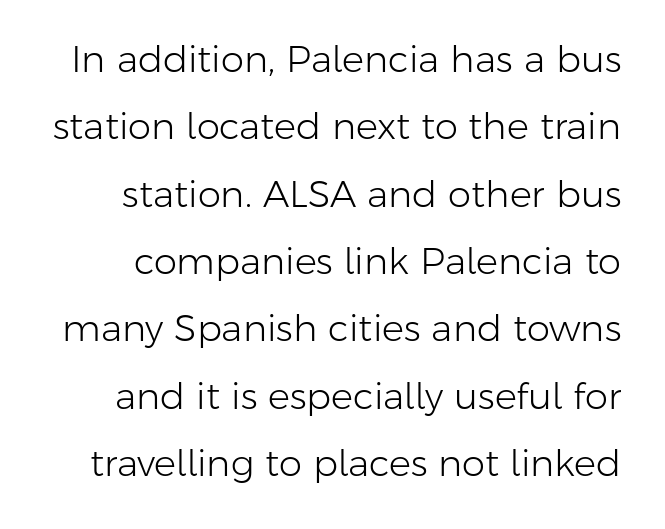
The image shows 37 px light sans-serif type, upright; set line spacing 1.82x, normal letter spacing, not underlined; low stroke contrast and a medium x-height.
